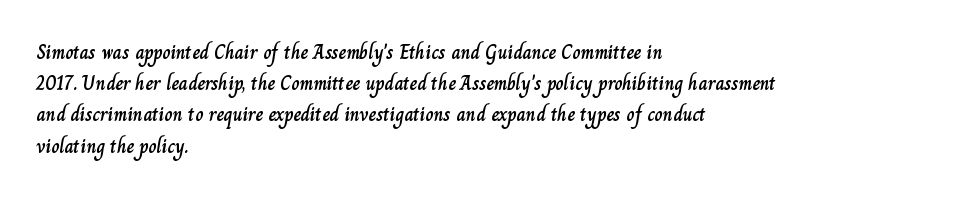
{"underline": "no", "align": "left", "line_spacing": "normal", "line_spacing_ratio": 1.56, "letter_spacing": "normal", "letter_spacing_em": 0.0, "glyph_px": 20}
